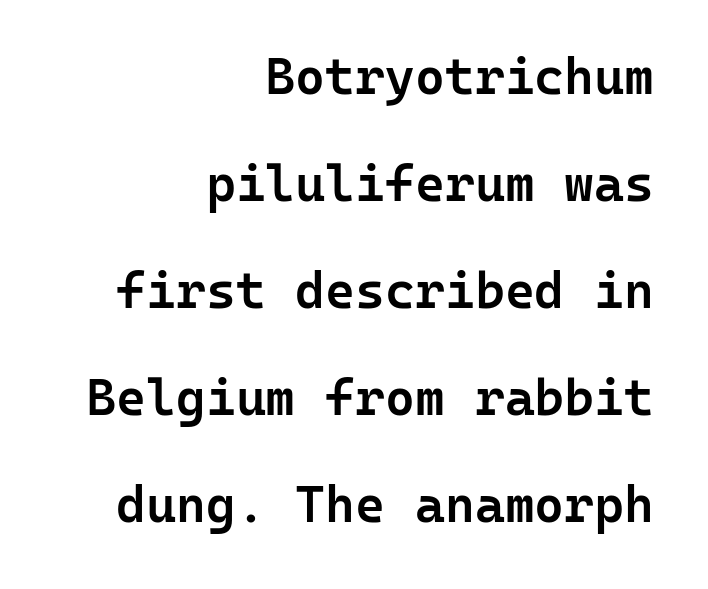
Each letter, wide or thin by design, is forced into the same width here. Weight: semibold (demi). Which margin do the lines hug? The right one — the left edge is uneven. Look at the bottom of the vertical strokes: they stop flat, with no serifs. The space between consecutive lines is lavish. Is the letter spacing exaggerated? No — it looks like the ordinary default.
